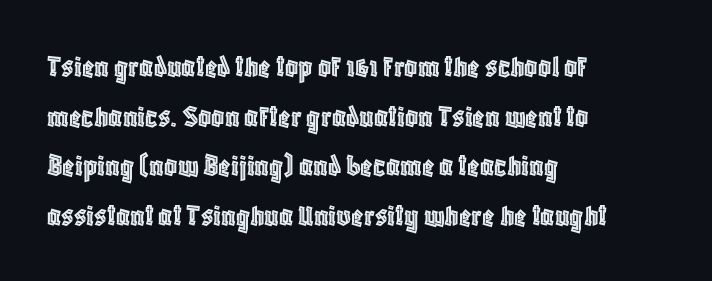
The image shows 32 px condensed type, upright; set left-aligned, normal line spacing (1.55x), normal letter spacing, not underlined; a large x-height.
